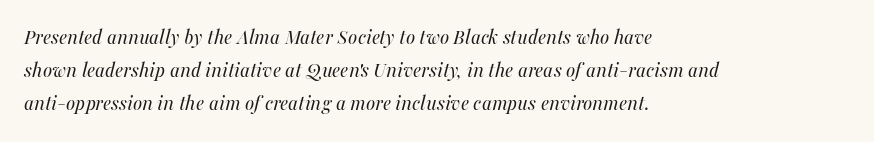
{"italic": "yes", "lean": "right", "slant_degrees": 16, "bold": "no", "underline": "no", "align": "left", "line_spacing": "normal", "line_spacing_ratio": 1.51, "letter_spacing": "normal", "letter_spacing_em": 0.0, "glyph_px": 22}
